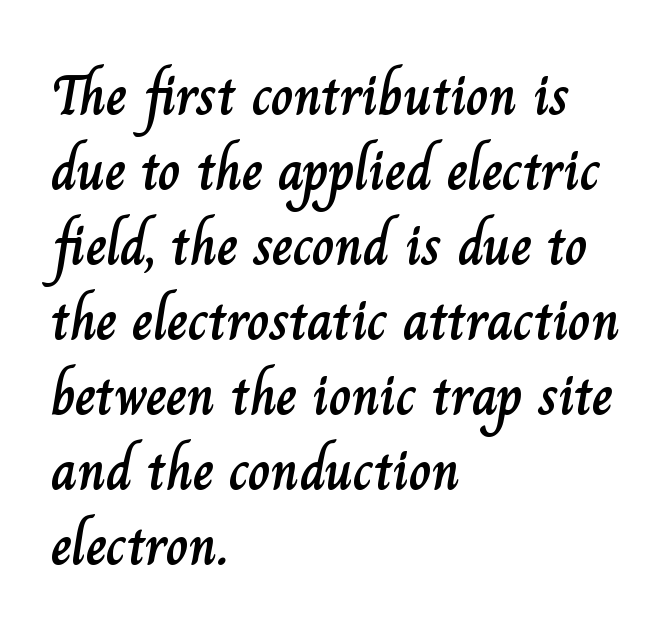
{"width": "normal", "stroke_contrast": "low", "x_height": "small", "monospaced": "no", "underline": "no", "align": "left", "line_spacing": "normal", "line_spacing_ratio": 1.34, "letter_spacing": "normal", "letter_spacing_em": 0.0, "glyph_px": 56}
